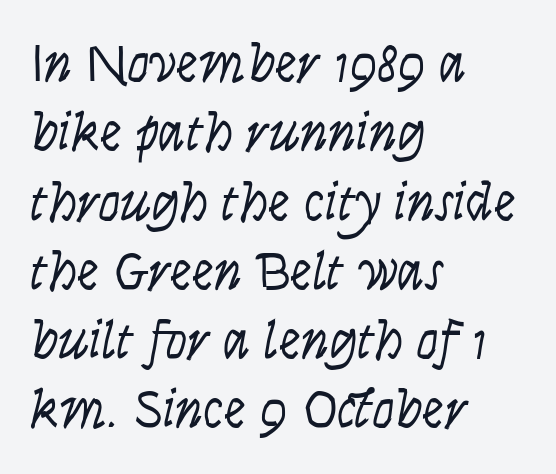
{"italic": "yes", "lean": "right", "slant_degrees": 9, "bold": "no", "weight": "light", "width": "condensed", "stroke_contrast": "low", "x_height": "large", "monospaced": "no", "underline": "no", "align": "left", "line_spacing": "normal", "line_spacing_ratio": 1.26, "letter_spacing": "normal", "letter_spacing_em": 0.0, "glyph_px": 55}
